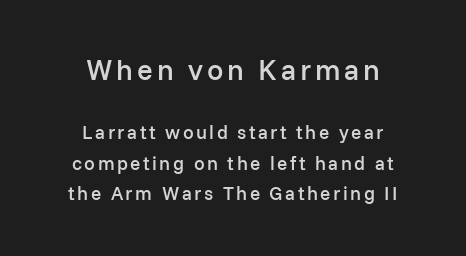
The image shows 29 px semibold sans-serif type, upright; set centered, normal line spacing (1.59x), not underlined; the first (top) block is 1.53x larger; low stroke contrast and a medium x-height.
